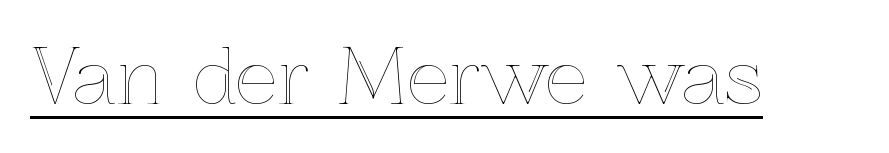
A baseline rule has been typeset under these characters. Do the characters align in a grid? No, the font is proportional. Spacing between characters is what you'd get straight out of the box. No italicization has been applied; the sample stays upright.
